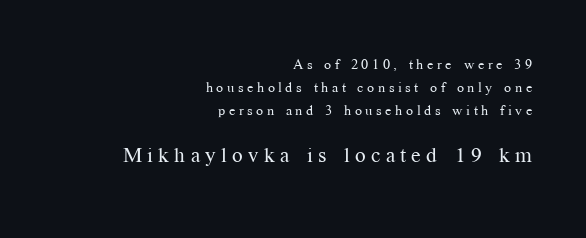
The image shows 21 px text type, upright; set right-aligned, normal line spacing (1.64x), unusually wide letter spacing (+0.25 em), not underlined; the second (bottom) block is 1.5x larger.
